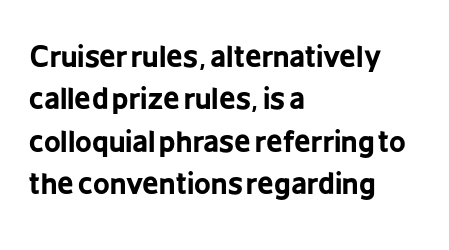
The image shows 29 px bold, condensed sans-serif type, upright; set left-aligned, normal line spacing (1.46x), normal letter spacing, not underlined; low stroke contrast and a medium x-height.
